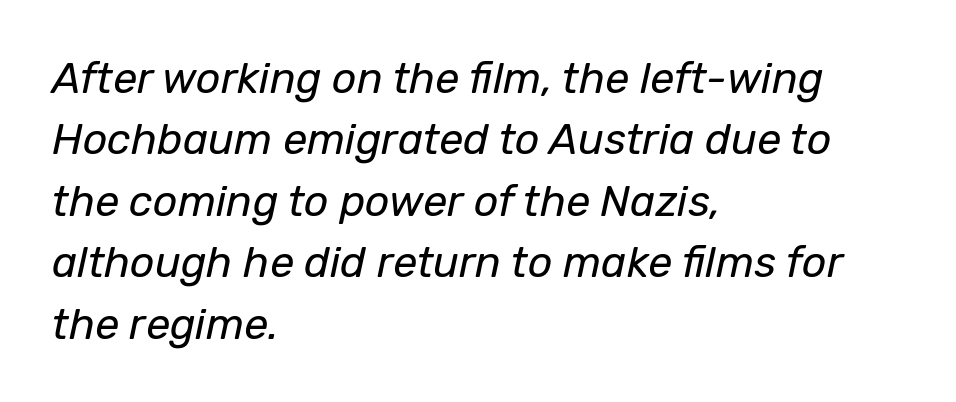
The image shows 43 px regular-weight type, italic (leaning right); set left-aligned, normal line spacing (1.43x), normal letter spacing, not underlined; low stroke contrast and a medium x-height.
